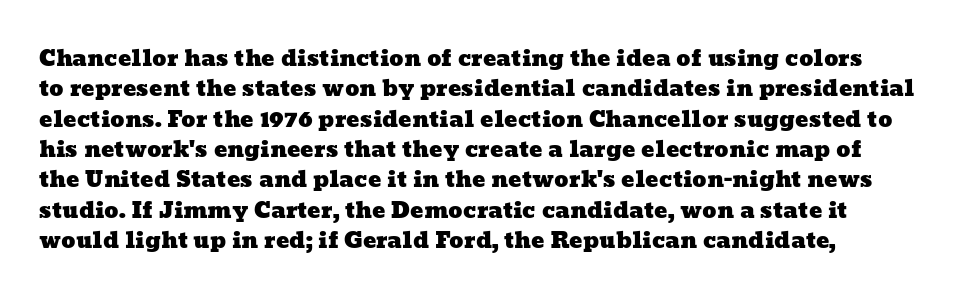
{"underline": "no", "align": "left", "line_spacing": "normal", "line_spacing_ratio": 1.38, "letter_spacing": "normal", "letter_spacing_em": 0.0, "glyph_px": 22}
